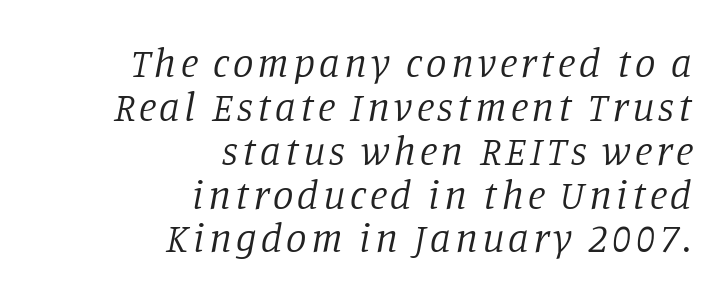
The strip under each line holds only bare page. The setting favours the right margin, as signatures and pull-quotes sometimes do. Notice how the stems are inclined rather than vertical — that's the hallmark of italics. A serif font was chosen for this passage.
